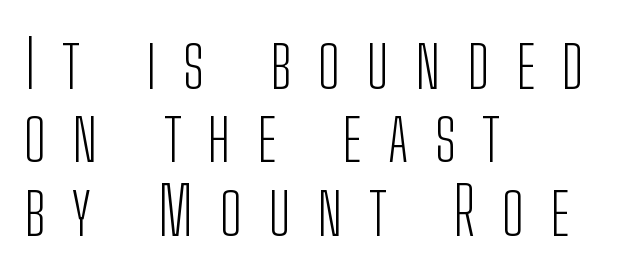
Q: Is the text bold? A: No.
Q: Is the text italic (slanted)? A: No, it is upright.
Q: Is the typeface a serif or a sans-serif typeface? A: Sans-serif.
Q: Is the text underlined? A: No.
Q: How is the paragraph aligned? A: Left-aligned.
Q: Is the spacing between letters normal or unusually wide? A: Unusually wide.
Q: Is the spacing between lines tight, normal or loose? A: Tight.
Q: Width (condensed, normal, or wide)? A: Condensed.
Q: Stroke contrast? A: Low.
Q: x-height? A: Medium.
Q: Monospaced? A: No.
